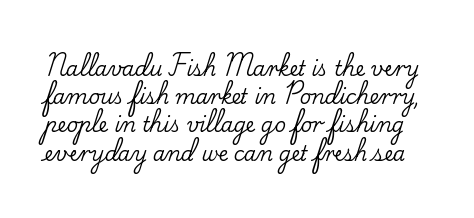
Q: Is the text italic (slanted)? A: Yes.
Q: Is the text underlined? A: No.
Q: Is the spacing between letters normal or unusually wide? A: Normal.
Q: Is the spacing between lines tight, normal or loose? A: Normal.
